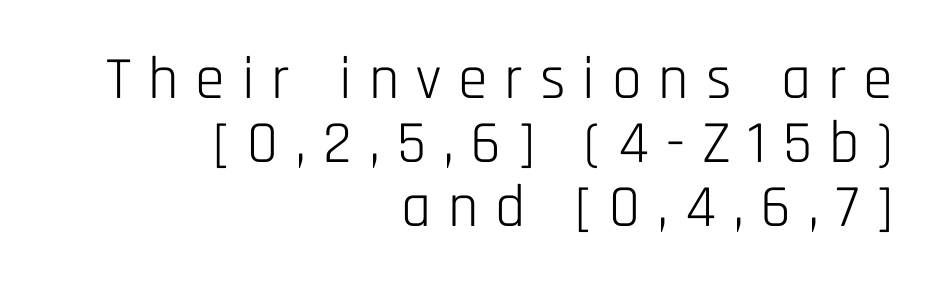
Q: Is the text bold? A: No.
Q: Is the text italic (slanted)? A: No, it is upright.
Q: Is the typeface a serif or a sans-serif typeface? A: Sans-serif.
Q: Is the text underlined? A: No.
Q: How is the paragraph aligned? A: Right-aligned.
Q: Is the spacing between letters normal or unusually wide? A: Unusually wide.
Q: Is the spacing between lines tight, normal or loose? A: Tight.
Q: Width (condensed, normal, or wide)? A: Condensed.
Q: Stroke contrast? A: Low.
Q: x-height? A: Large.
Q: Monospaced? A: No.
